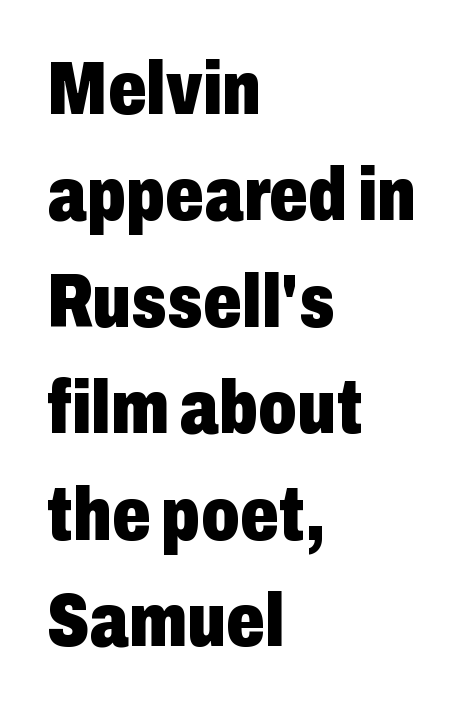
Q: Is the text bold? A: Yes.
Q: Is the text italic (slanted)? A: No, it is upright.
Q: Is the typeface a serif or a sans-serif typeface? A: Sans-serif.
Q: Is the text underlined? A: No.
Q: How is the paragraph aligned? A: Left-aligned.
Q: Is the spacing between letters normal or unusually wide? A: Normal.
Q: Is the spacing between lines tight, normal or loose? A: Normal.
Q: Width (condensed, normal, or wide)? A: Condensed.
Q: Stroke contrast? A: Low.
Q: x-height? A: Medium.
Q: Monospaced? A: No.
